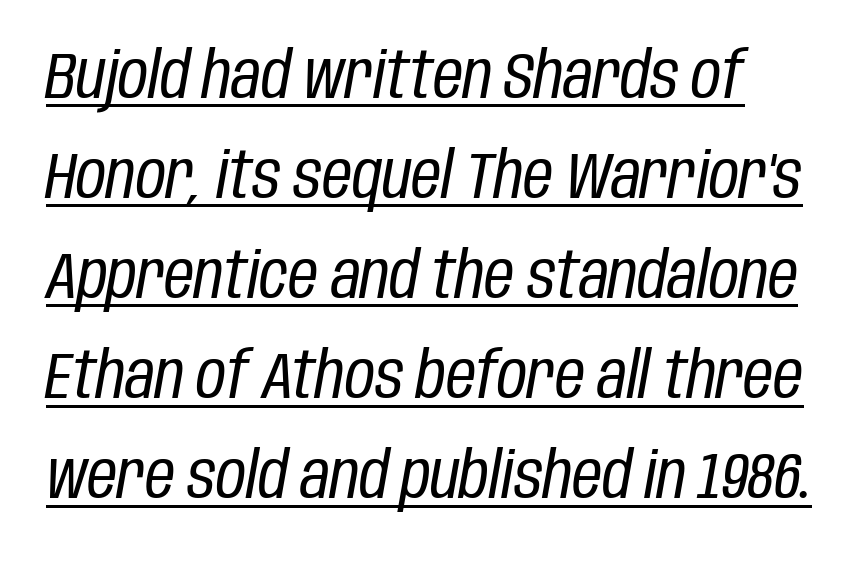
{"italic": "yes", "lean": "right", "slant_degrees": 10, "bold": "no", "weight": "regular", "width": "condensed", "stroke_contrast": "low", "x_height": "large", "monospaced": "no", "underline": "yes", "line_spacing": "normal", "line_spacing_ratio": 1.54, "letter_spacing": "normal", "letter_spacing_em": 0.0, "glyph_px": 65}
